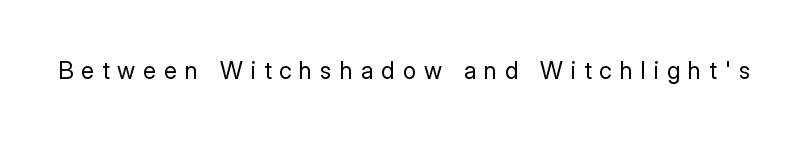
{"italic": "no", "bold": "no", "underline": "no", "letter_spacing": "wide", "letter_spacing_em": 0.33, "glyph_px": 24}
